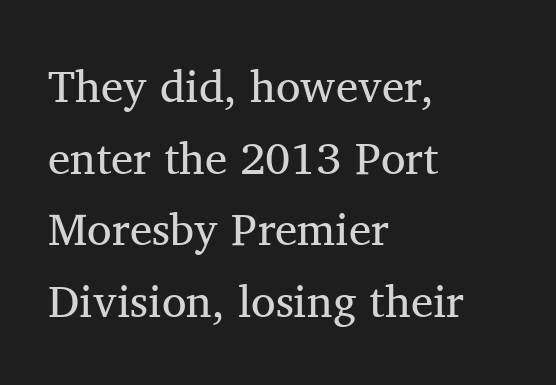
Q: Is the text bold? A: No.
Q: Is the text italic (slanted)? A: No, it is upright.
Q: Is the typeface a serif or a sans-serif typeface? A: Serif.
Q: Is the text underlined? A: No.
Q: How is the paragraph aligned? A: Left-aligned.
Q: Is the spacing between letters normal or unusually wide? A: Normal.
Q: Is the spacing between lines tight, normal or loose? A: Normal.
Q: Width (condensed, normal, or wide)? A: Normal.
Q: Stroke contrast? A: Medium.
Q: x-height? A: Medium.
Q: Monospaced? A: No.
